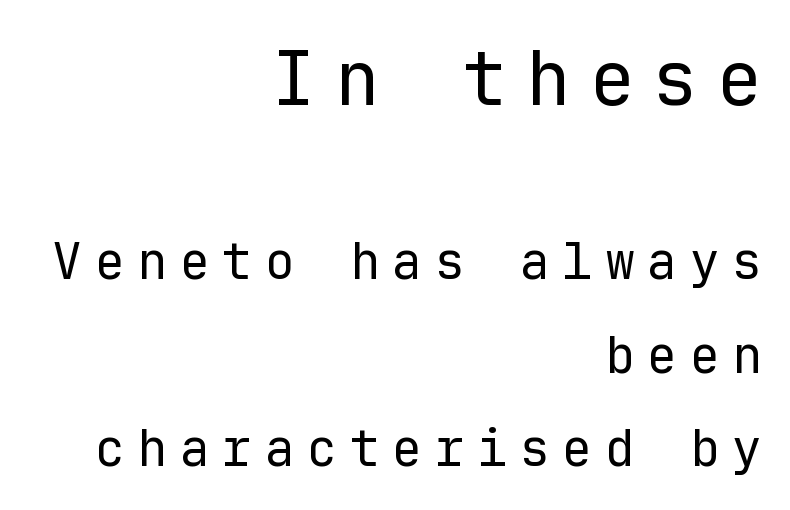
The image shows 75 px regular-weight sans-serif type, upright, monospaced; set right-aligned, line spacing 1.87x, unusually wide letter spacing (+0.25 em), not underlined; the first (top) block is 1.5x larger; low stroke contrast and a medium x-height.
